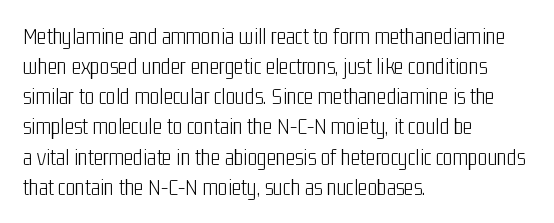
Q: Is the text bold? A: No.
Q: Is the text italic (slanted)? A: No, it is upright.
Q: Is the text underlined? A: No.
Q: How is the paragraph aligned? A: Left-aligned.
Q: Is the spacing between letters normal or unusually wide? A: Normal.
Q: Is the spacing between lines tight, normal or loose? A: Normal.
